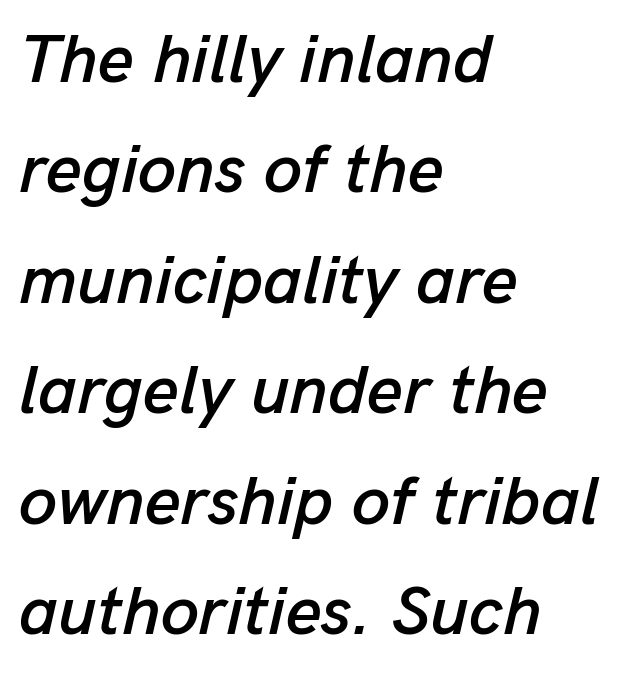
A typesetter would call this proportional, since set widths differ per character. The paragraph has a hard left edge and a soft right edge. Yep, that's italic — everything's leaning. The block of text has a typical density, with ordinary space between rows. The string is rendered with underlining switched off. How are the letters spaced? Ordinarily, with no added tracking.
